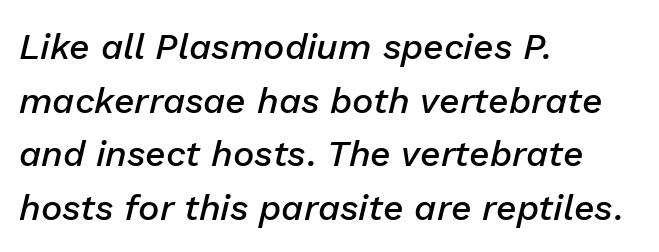
{"italic": "yes", "lean": "right", "slant_degrees": 13, "bold": "semi", "weight": "semibold", "width": "normal", "stroke_contrast": "low", "x_height": "medium", "monospaced": "no", "underline": "no", "align": "left", "line_spacing": "normal", "line_spacing_ratio": 1.49, "letter_spacing": "normal", "letter_spacing_em": 0.0, "glyph_px": 36}
